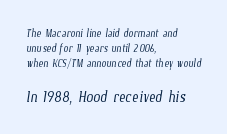
{"bold": "no", "underline": "no", "align": "left", "line_spacing": "tight", "line_spacing_ratio": 1.08, "letter_spacing": "normal", "letter_spacing_em": 0.0, "larger_block": "second", "size_ratio": 1.43, "glyph_px": 20}
